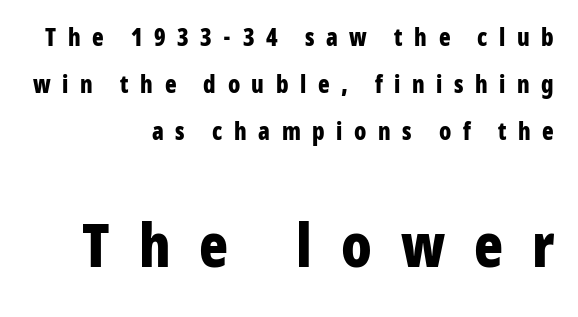
The image shows 60 px bold, condensed sans-serif type, upright; set right-aligned, loose line spacing (1.96x), unusually wide letter spacing (+0.48 em), not underlined; the second (bottom) block is 2.5x larger; low stroke contrast and a medium x-height.
